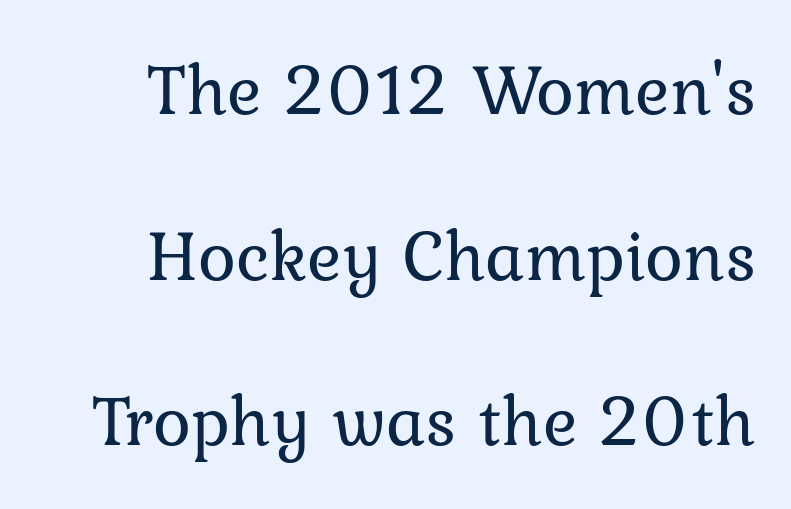
The image shows 72 px regular-weight serif type, upright; set right-aligned, loose line spacing (2.3x), normal letter spacing, not underlined; low stroke contrast and a medium x-height.
